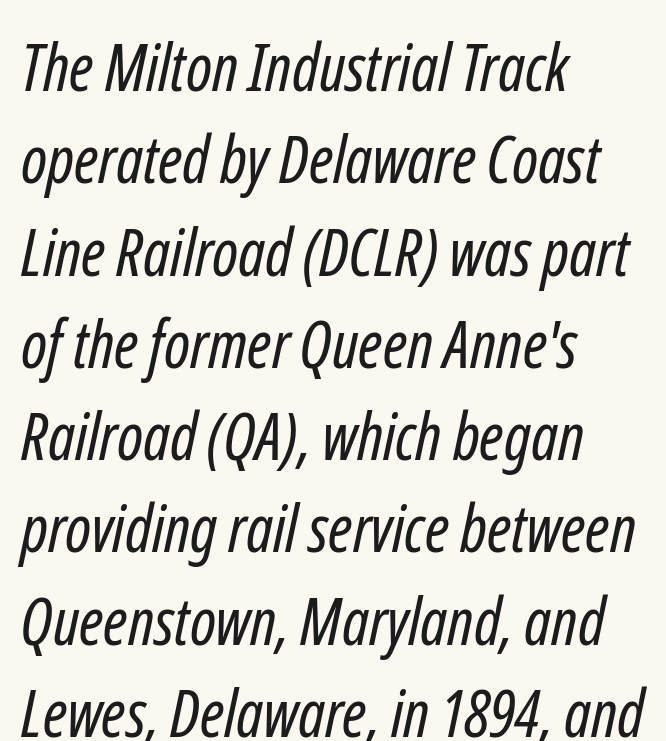
Q: Is the text bold? A: No.
Q: Is the typeface a serif or a sans-serif typeface? A: Sans-serif.
Q: Is the text underlined? A: No.
Q: How is the paragraph aligned? A: Left-aligned.
Q: Is the spacing between letters normal or unusually wide? A: Normal.
Q: Is the spacing between lines tight, normal or loose? A: Normal.
Q: Width (condensed, normal, or wide)? A: Condensed.
Q: Stroke contrast? A: Low.
Q: x-height? A: Medium.
Q: Monospaced? A: No.
